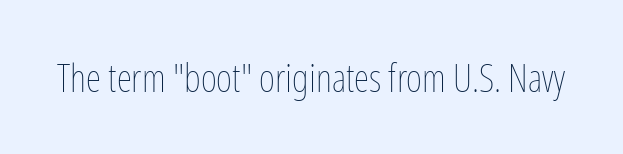
The image shows 39 px thin, condensed type, upright; set normal letter spacing, not underlined; low stroke contrast and a medium x-height.
